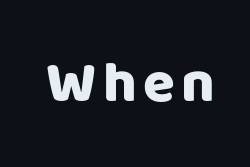
The letters advance in unequal steps, a hallmark of proportional type. Tall strokes in this sample are plumb rather than angled. No feet cap the strokes, marking this as sans-serif type. Underlining? Definitely not there.
